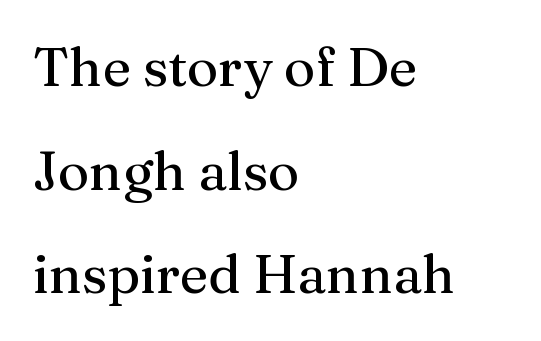
Note the varied advance widths — an 'i' is clearly narrower than an 'm'. The lettering holds an erect, upright posture throughout. The type is set solid horizontally, with unmodified tracking. Casual observation: everything's shoved over to the left. Letterform terminals end in serifs throughout the passage.
